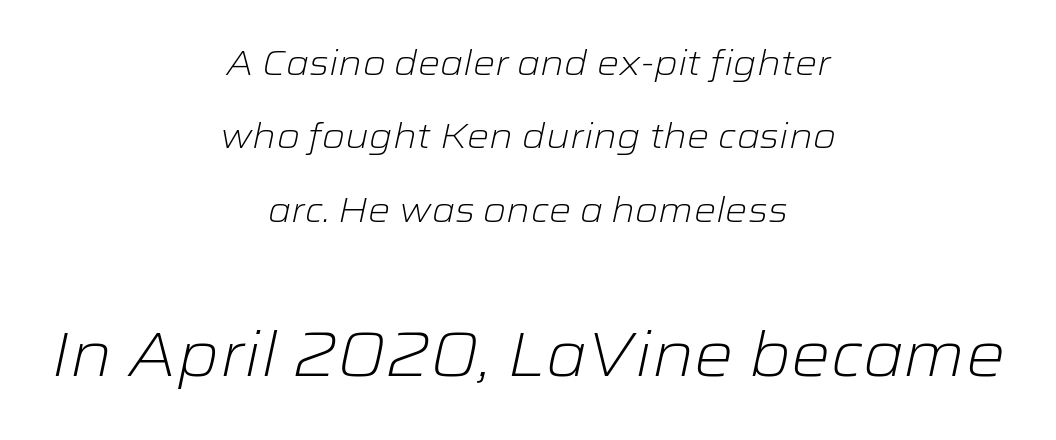
Q: Is the text bold? A: No.
Q: Is the text italic (slanted)? A: Yes, it leans right by about 12 degrees.
Q: Is the text underlined? A: No.
Q: How is the paragraph aligned? A: Centered.
Q: Is the spacing between letters normal or unusually wide? A: Normal.
Q: Is the spacing between lines tight, normal or loose? A: Loose.
Q: Which block of text is set in a larger size, the first (top) or the second (bottom)? A: The second (bottom) one.
Q: Width (condensed, normal, or wide)? A: Wide.
Q: Stroke contrast? A: Low.
Q: x-height? A: Medium.
Q: Monospaced? A: No.
